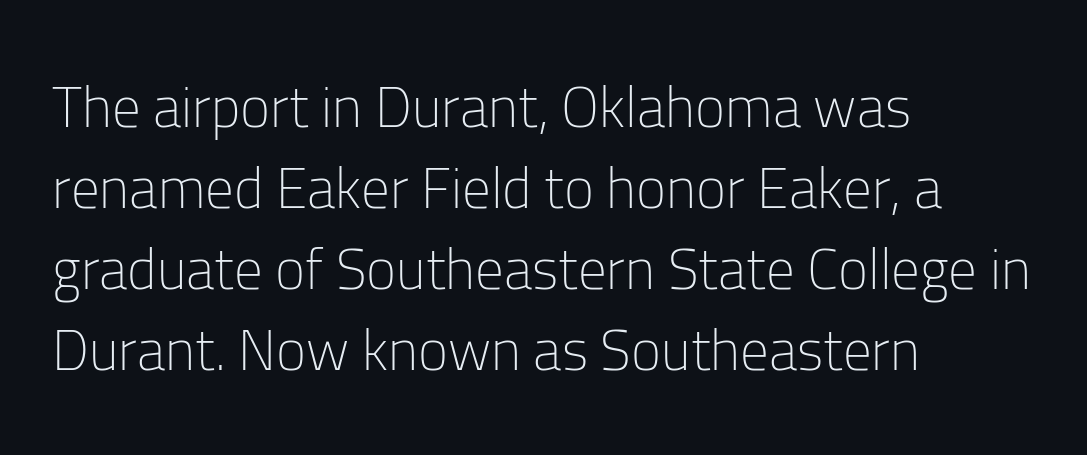
{"serif": "no", "italic": "no", "bold": "no", "weight": "light", "width": "normal", "stroke_contrast": "low", "x_height": "medium", "monospaced": "no", "underline": "no", "align": "left", "line_spacing": "normal", "line_spacing_ratio": 1.42, "letter_spacing": "normal", "letter_spacing_em": 0.0, "glyph_px": 57}
